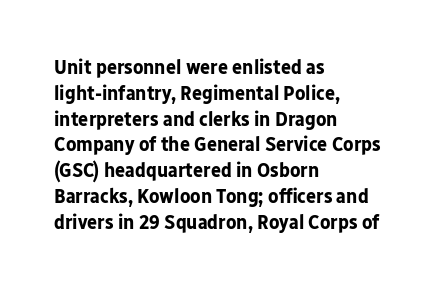
The image shows 21 px bold type, upright; set left-aligned, line spacing 1.23x, normal letter spacing, not underlined.
